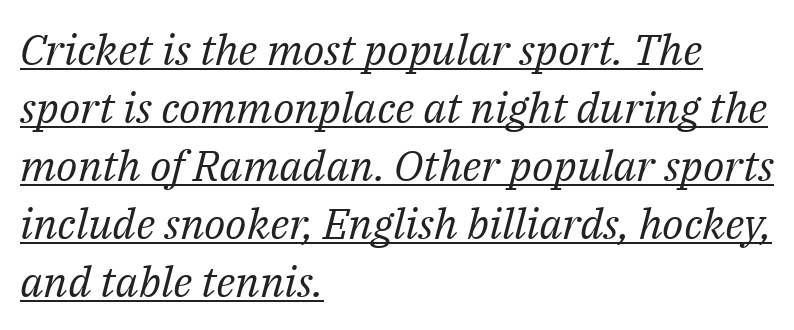
Stroke thickness stays within the range of a standard reading face or lighter. The font's italic variant was chosen for this text. The passage shown stacks its lines at a standard gap. The face used here is seriffed, in the tradition of book romans. The line texture is even and compact thanks to regular tracking. Which margin do the lines hug? The left one — the right edge is uneven.
